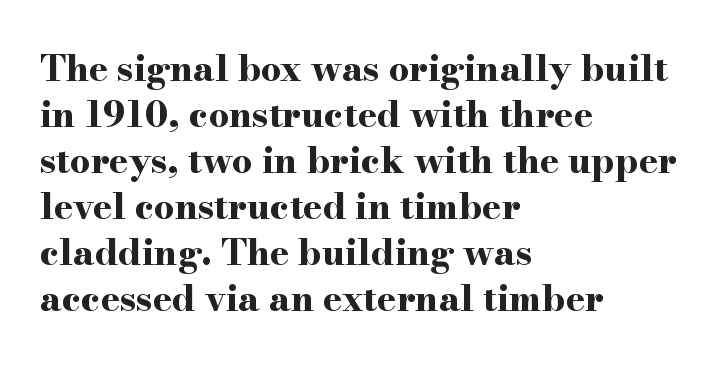
The type family on display is of the serif kind. In CSS terms this would be text-align: left. On the weight axis this lands at bold, roughly 700. Here the glyphs are tracked normally, forming tight word shapes.
